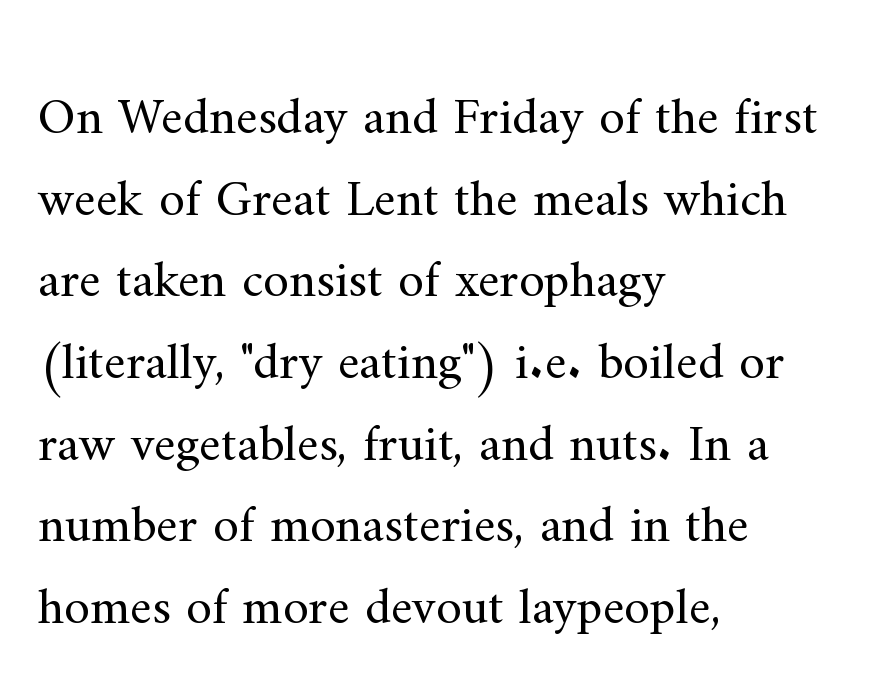
Does the lettering tilt? It doesn't — this is upright. The letterforms sit shoulder to shoulder at normal distance. Serifs: yes, visible at the terminals of the letterforms. This sample is left-justified, so line endings fall wherever the words run out.
